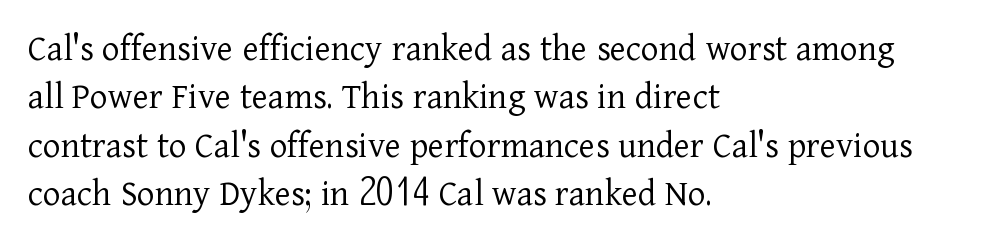
{"serif": "yes", "italic": "no", "bold": "no", "weight": "light", "width": "normal", "stroke_contrast": "low", "x_height": "medium", "monospaced": "no", "underline": "no", "align": "left", "line_spacing": "normal", "line_spacing_ratio": 1.27, "letter_spacing": "normal", "letter_spacing_em": 0.0, "glyph_px": 38}
